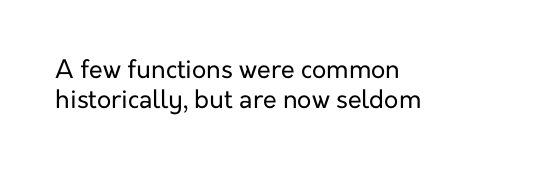
Q: Is the text bold? A: No.
Q: Is the text italic (slanted)? A: No, it is upright.
Q: Is the text underlined? A: No.
Q: How is the paragraph aligned? A: Left-aligned.
Q: Is the spacing between letters normal or unusually wide? A: Normal.
